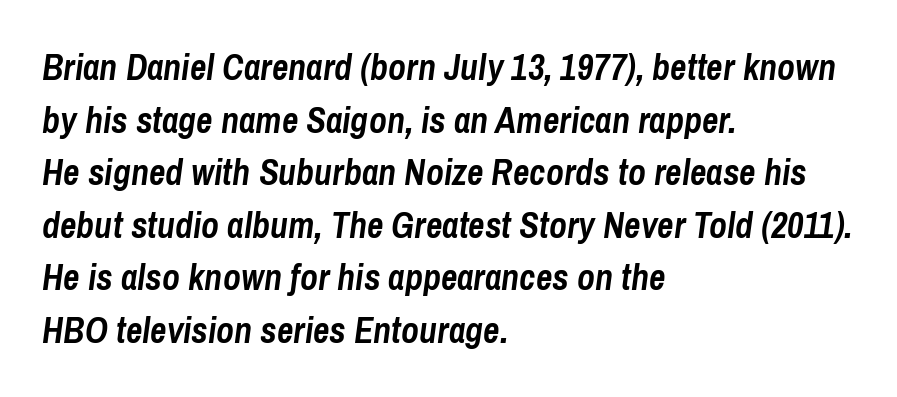
{"italic": "yes", "lean": "right", "slant_degrees": 8, "bold": "yes", "weight": "semibold", "width": "condensed", "stroke_contrast": "low", "x_height": "medium", "monospaced": "no", "underline": "no", "align": "left", "line_spacing": "normal", "line_spacing_ratio": 1.46, "letter_spacing": "normal", "letter_spacing_em": 0.0, "glyph_px": 36}
